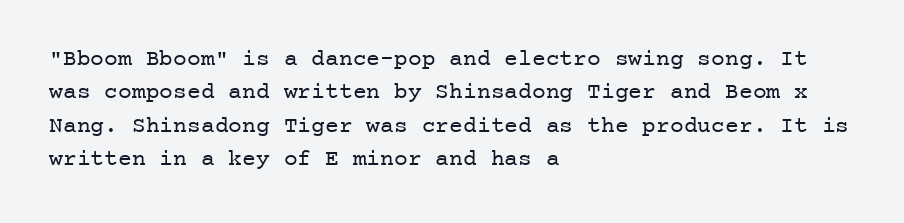
{"italic": "no", "bold": "no", "underline": "no", "align": "left", "line_spacing": "normal", "line_spacing_ratio": 1.45, "letter_spacing": "normal", "letter_spacing_em": 0.0, "glyph_px": 23}
